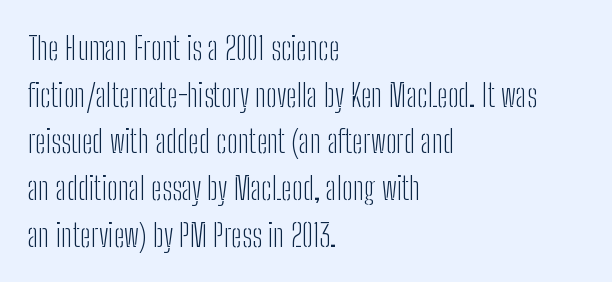
The image shows 32 px light, condensed sans-serif type, upright; set left-aligned, normal line spacing (1.46x), normal letter spacing, not underlined; low stroke contrast and a medium x-height.
